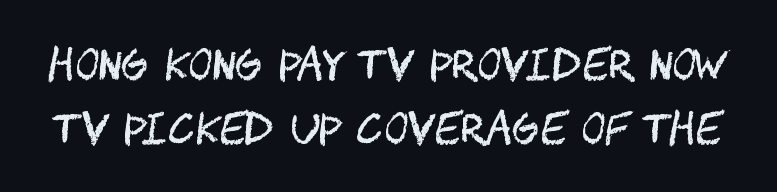
Q: Is the text bold? A: No.
Q: Is the text italic (slanted)? A: No, it is upright.
Q: Is the typeface a serif or a sans-serif typeface? A: Sans-serif.
Q: Is the text underlined? A: No.
Q: Is the spacing between letters normal or unusually wide? A: Normal.
Q: Is the spacing between lines tight, normal or loose? A: Normal.
Q: Width (condensed, normal, or wide)? A: Condensed.
Q: Stroke contrast? A: Medium.
Q: x-height? A: Large.
